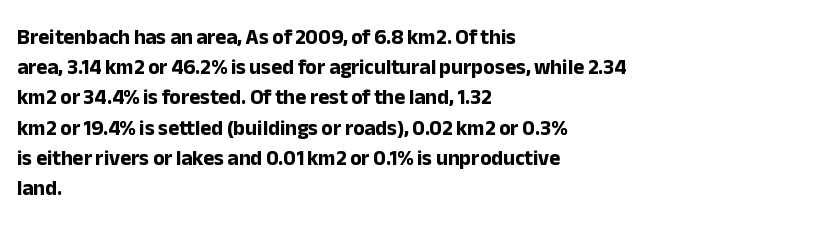
Emphasis by weight is at full strength: bold. Compared with typical body copy, the letter spacing here is the same. The passage shown is not underscored anywhere. Each new line begins a customary step beneath the previous one.
